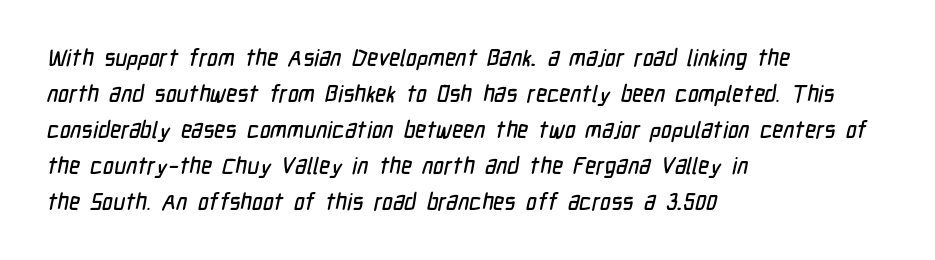
The lines sit at an ordinary, default distance from one another. The space beneath each line is pristine and unruled. These lines are set flush left with a ragged right edge. Does extra space separate the letters? No, they use regular spacing.
